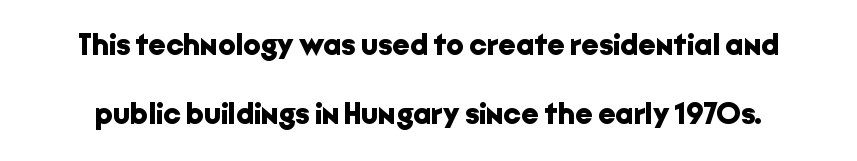
{"serif": "no", "italic": "no", "bold": "yes", "weight": "bold", "width": "normal", "stroke_contrast": "low", "x_height": "medium", "monospaced": "no", "underline": "no", "line_spacing": "loose", "line_spacing_ratio": 2.21, "letter_spacing": "normal", "letter_spacing_em": 0.0, "glyph_px": 31}
